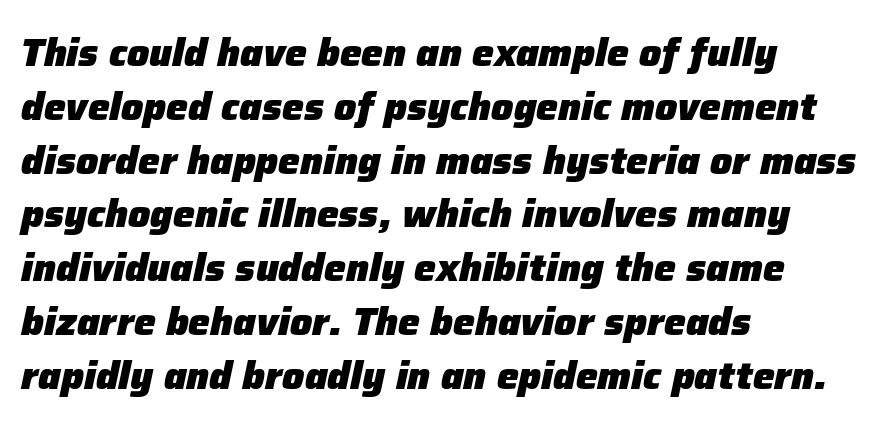
The image shows 39 px heavy type, italic (leaning right); set left-aligned, normal line spacing (1.38x), normal letter spacing, not underlined; low stroke contrast and a medium x-height.
